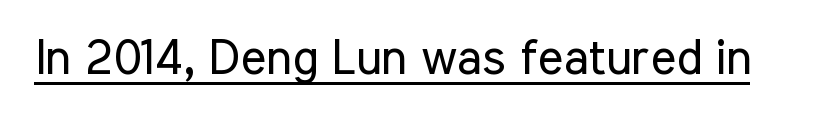
The image shows 49 px regular-weight, condensed sans-serif type, upright; set normal letter spacing, underlined; low stroke contrast and a medium x-height.
